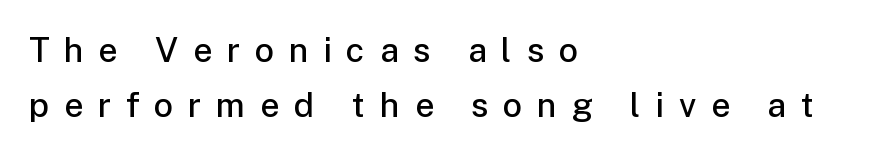
The image shows 34 px semibold sans-serif type, upright; set left-aligned, normal line spacing (1.63x), unusually wide letter spacing (+0.43 em), not underlined; low stroke contrast and a medium x-height.
